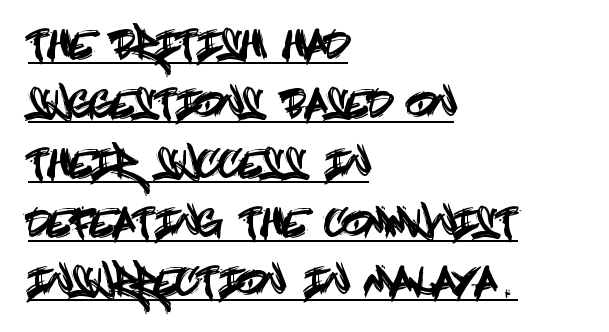
The image shows 38 px condensed sans-serif type; set left-aligned, normal line spacing (1.56x), normal letter spacing, underlined; a large x-height.
